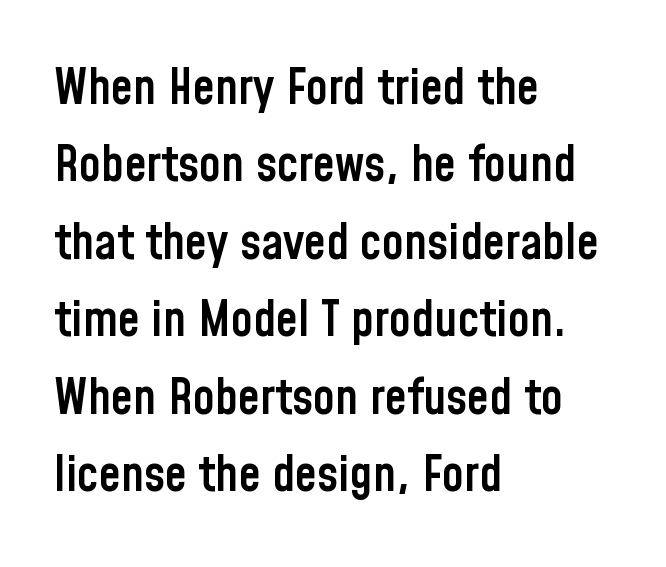
A normal amount of white space separates one row of letters from the next. The characters look somewhat weighty, a semibold short of true bold. Descenders are the only things crossing below the line. These lines are composed in type without serifs.
